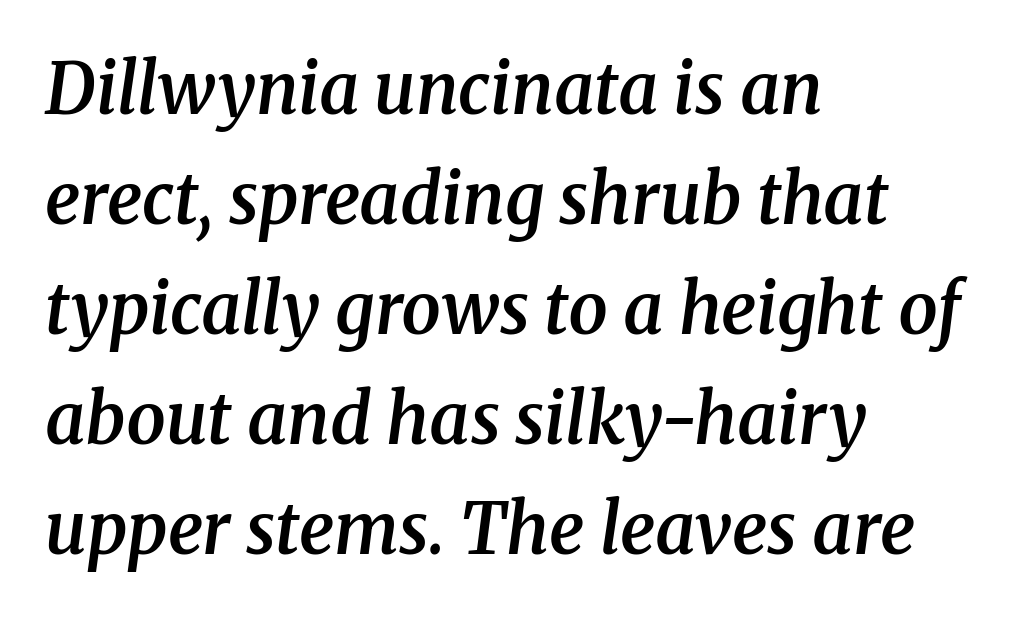
Q: Is the text bold? A: Semi-bold.
Q: Is the text italic (slanted)? A: Yes, it leans right by about 8 degrees.
Q: Is the typeface a serif or a sans-serif typeface? A: Serif.
Q: Is the text underlined? A: No.
Q: How is the paragraph aligned? A: Left-aligned.
Q: Is the spacing between letters normal or unusually wide? A: Normal.
Q: Is the spacing between lines tight, normal or loose? A: Normal.
Q: Width (condensed, normal, or wide)? A: Normal.
Q: Stroke contrast? A: Medium.
Q: x-height? A: Medium.
Q: Monospaced? A: No.
